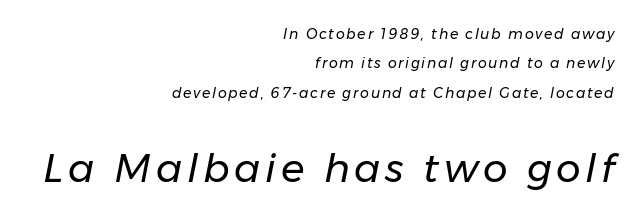
The image shows 39 px regular-weight type, italic (leaning right); set right-aligned, loose line spacing (2.09x), not underlined; the second (bottom) block is 2.79x larger; low stroke contrast and a medium x-height.
